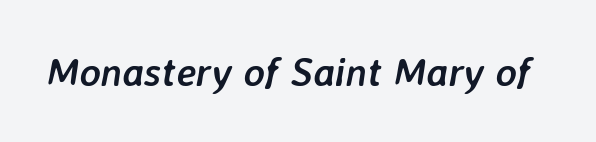
The image shows 40 px semibold type, italic (leaning right); set normal letter spacing, not underlined; low stroke contrast and a medium x-height.
